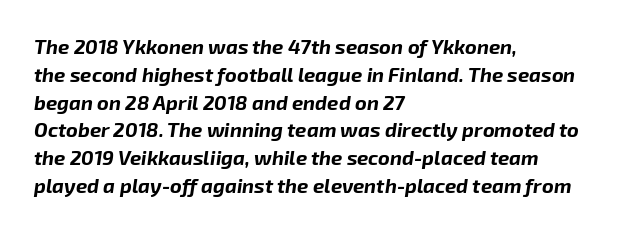
Q: Is the text bold? A: Yes.
Q: Is the text italic (slanted)? A: Yes, it leans right by about 8 degrees.
Q: Is the text underlined? A: No.
Q: How is the paragraph aligned? A: Left-aligned.
Q: Is the spacing between letters normal or unusually wide? A: Normal.
Q: Is the spacing between lines tight, normal or loose? A: Normal.
